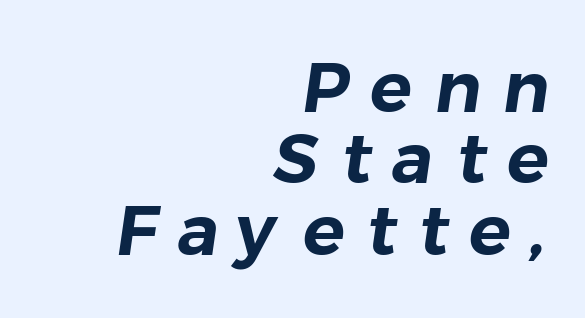
The image shows 70 px sans-serif type; set right-aligned, tight line spacing (1.02x), unusually wide letter spacing (+0.31 em), not underlined; low stroke contrast and a medium x-height.
